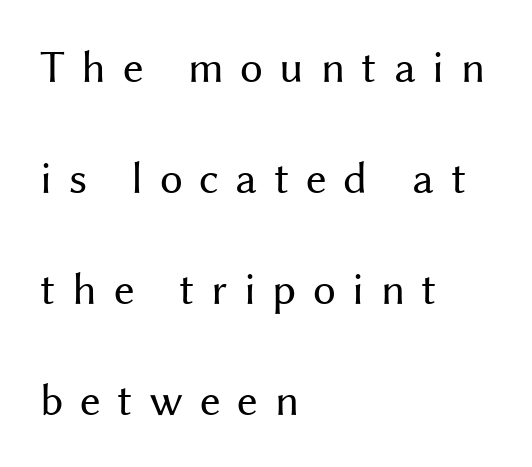
Q: Is the text bold? A: No.
Q: Is the text italic (slanted)? A: No, it is upright.
Q: Is the typeface a serif or a sans-serif typeface? A: Sans-serif.
Q: Is the text underlined? A: No.
Q: How is the paragraph aligned? A: Left-aligned.
Q: Is the spacing between letters normal or unusually wide? A: Unusually wide.
Q: Is the spacing between lines tight, normal or loose? A: Loose.
Q: Width (condensed, normal, or wide)? A: Normal.
Q: Stroke contrast? A: Medium.
Q: x-height? A: Medium.
Q: Monospaced? A: No.
